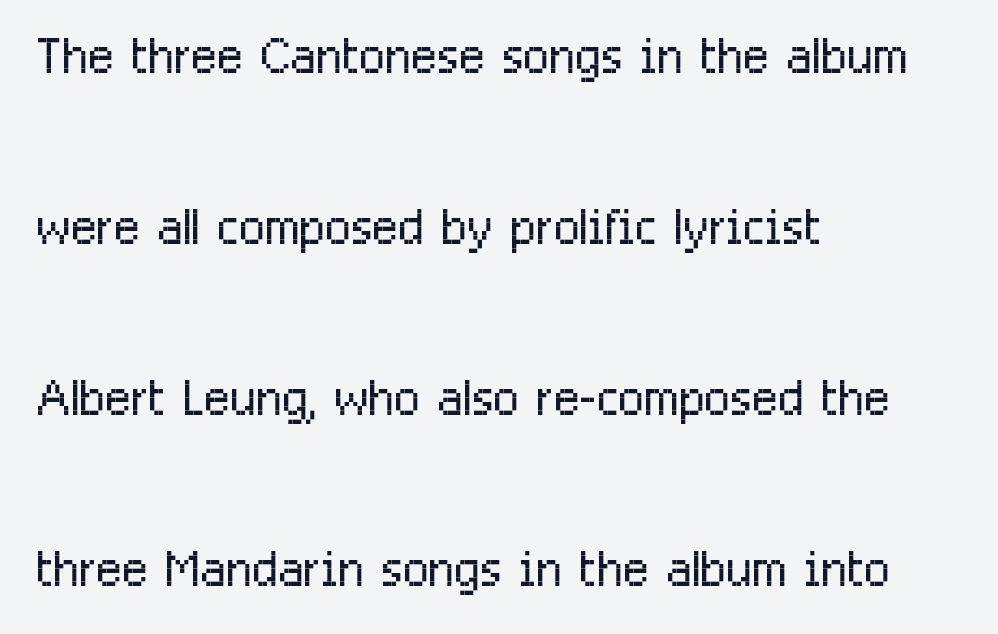
The image shows 69 px light, condensed sans-serif type, upright; set left-aligned, loose line spacing (2.48x), normal letter spacing, not underlined; low stroke contrast and a medium x-height.
